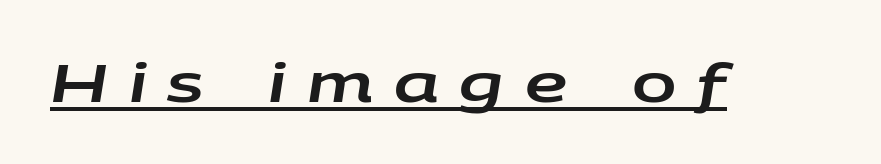
Beneath each row of characters lies a ruled line. Observe the lean: these are italic letterforms. Is this a fixed-width face? No — the glyphs have proportional, varying widths. Each word looks stretched out because of the extra space between its letters.
